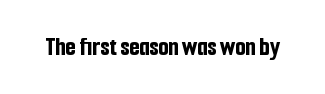
The image shows 26 px bold type, upright; set normal letter spacing, not underlined.
